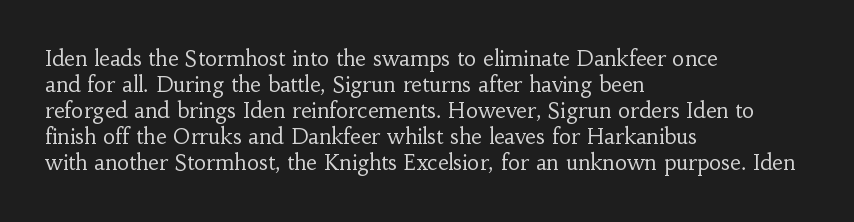
The typography opts for an upright posture over an oblique one. Unmarked baselines from the first word to the last. Students, note that the glyphs here touch the page at normal intervals. Which margin do the lines hug? The left one — the right edge is uneven. The typesetting does not lean heavy: it is not bold.
